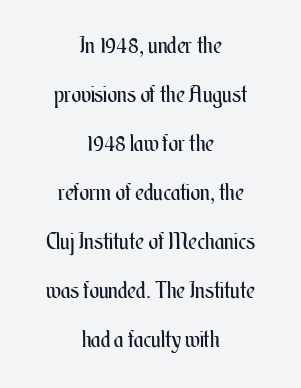
{"italic": "no", "bold": "no", "underline": "no", "align": "center", "line_spacing": "loose", "line_spacing_ratio": 2.13, "letter_spacing": "normal", "letter_spacing_em": 0.0, "glyph_px": 23}
